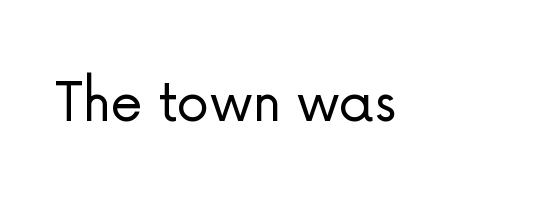
Q: Is the text bold? A: No.
Q: Is the text italic (slanted)? A: No, it is upright.
Q: Is the typeface a serif or a sans-serif typeface? A: Sans-serif.
Q: Is the text underlined? A: No.
Q: Is the spacing between letters normal or unusually wide? A: Normal.
Q: Width (condensed, normal, or wide)? A: Normal.
Q: Stroke contrast? A: Low.
Q: x-height? A: Medium.
Q: Monospaced? A: No.
